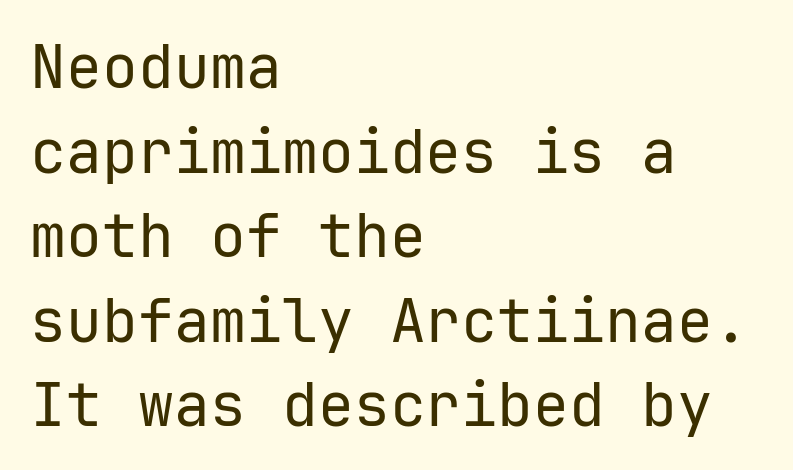
The letters stand straight up with perfectly vertical stems. The space between consecutive lines is moderate. Nothing heavy about these letters — not bold at all. The type is set solid horizontally, with unmodified tracking. Descenders are the only things crossing below the line. A typesetter would label this face a sans.
